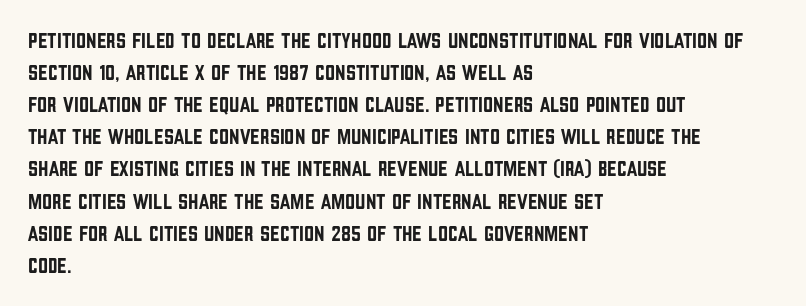
{"italic": "no", "underline": "no", "align": "left", "line_spacing": "normal", "line_spacing_ratio": 1.46, "letter_spacing": "normal", "letter_spacing_em": 0.0, "glyph_px": 22}
